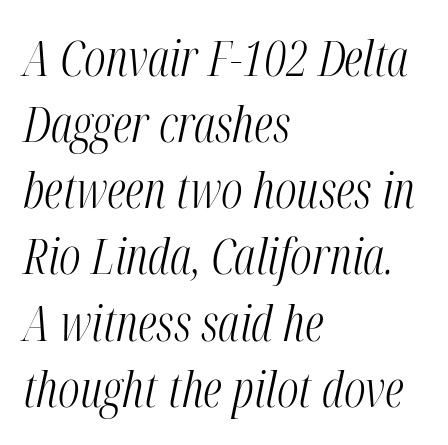
The image shows 49 px light, condensed type, italic (leaning right); set left-aligned, normal line spacing (1.35x), normal letter spacing, not underlined; medium stroke contrast and a medium x-height.
